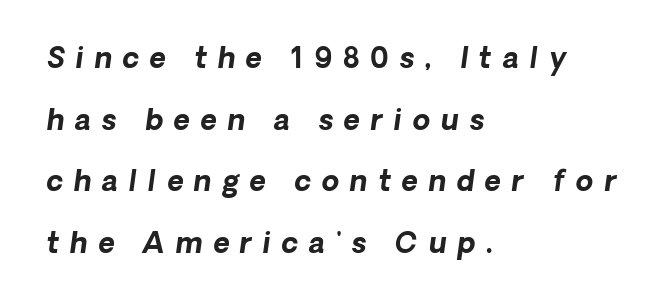
{"serif": "no", "bold": "yes", "weight": "bold", "width": "normal", "stroke_contrast": "low", "x_height": "medium", "monospaced": "no", "underline": "no", "align": "left", "line_spacing": "loose", "line_spacing_ratio": 2.2, "letter_spacing": "wide", "letter_spacing_em": 0.39, "glyph_px": 28}
